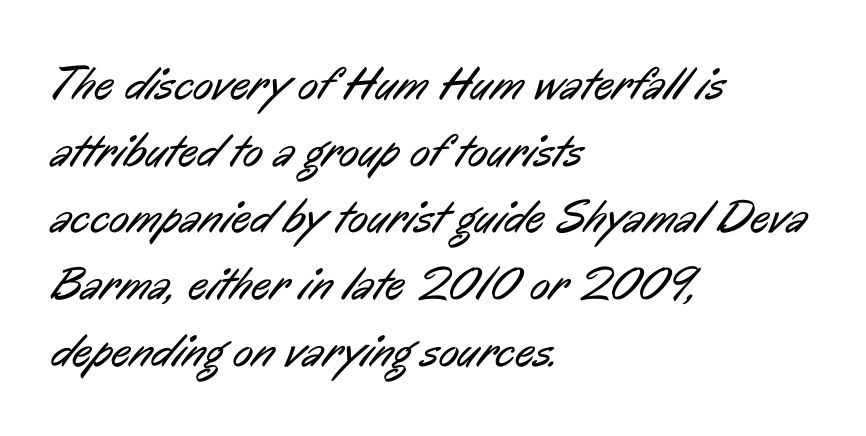
Q: Is the text bold? A: No.
Q: Is the typeface a serif or a sans-serif typeface? A: Sans-serif.
Q: Is the text underlined? A: No.
Q: How is the paragraph aligned? A: Left-aligned.
Q: Is the spacing between letters normal or unusually wide? A: Normal.
Q: Is the spacing between lines tight, normal or loose? A: Normal.
Q: Width (condensed, normal, or wide)? A: Condensed.
Q: Stroke contrast? A: Low.
Q: x-height? A: Medium.
Q: Monospaced? A: No.
